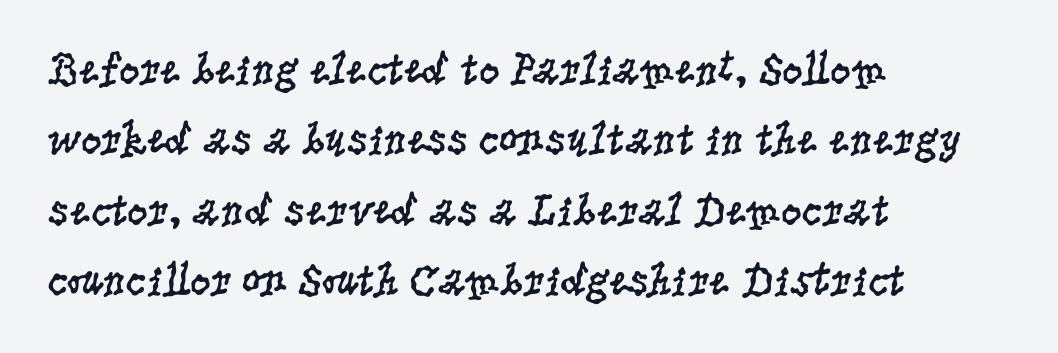
Q: Is the text bold? A: No.
Q: Is the typeface a serif or a sans-serif typeface? A: Serif.
Q: Is the text underlined? A: No.
Q: How is the paragraph aligned? A: Left-aligned.
Q: Is the spacing between letters normal or unusually wide? A: Normal.
Q: Is the spacing between lines tight, normal or loose? A: Normal.
Q: Width (condensed, normal, or wide)? A: Condensed.
Q: Stroke contrast? A: Low.
Q: x-height? A: Large.
Q: Monospaced? A: No.
